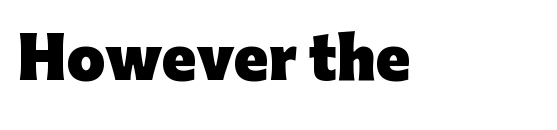
{"serif": "no", "italic": "no", "bold": "yes", "weight": "heavy", "width": "normal", "stroke_contrast": "low", "x_height": "medium", "monospaced": "no", "underline": "no", "letter_spacing": "normal", "letter_spacing_em": 0.0, "glyph_px": 56}
